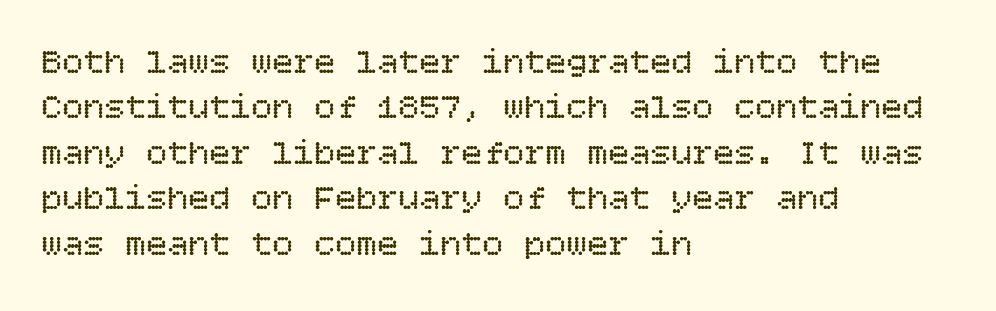
{"italic": "no", "bold": "no", "weight": "regular", "width": "normal", "stroke_contrast": "low", "x_height": "large", "underline": "no", "align": "left", "line_spacing": "normal", "line_spacing_ratio": 1.3, "letter_spacing": "normal", "letter_spacing_em": 0.0, "glyph_px": 35}
